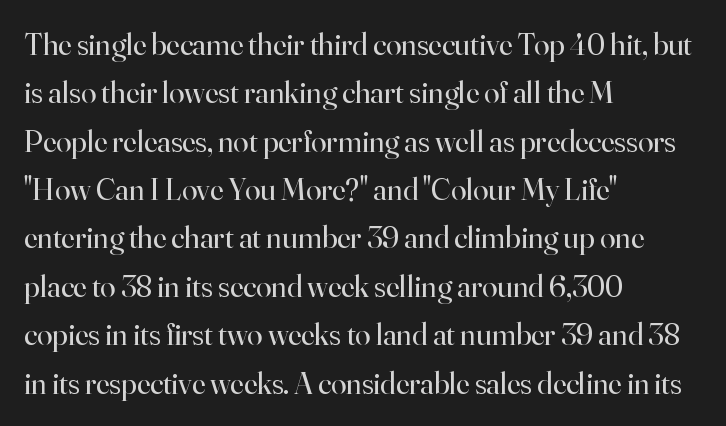
The image shows 31 px regular-weight serif type, upright; set left-aligned, normal line spacing (1.56x), normal letter spacing, not underlined; high stroke contrast and a small x-height.
